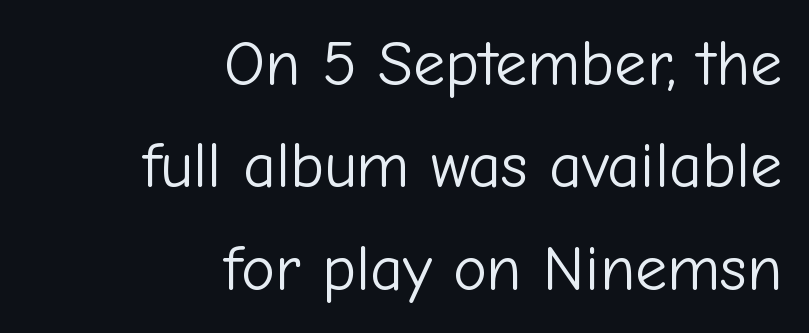
{"serif": "no", "italic": "no", "bold": "no", "weight": "light", "width": "normal", "stroke_contrast": "low", "x_height": "medium", "monospaced": "no", "underline": "no", "align": "right", "line_spacing": "normal", "line_spacing_ratio": 1.6, "letter_spacing": "normal", "letter_spacing_em": 0.0, "glyph_px": 64}
